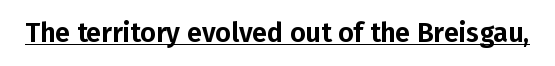
In terms of letterspacing, this is plain default setting. Ascenders rise straight up at ninety degrees. Underline: present.
